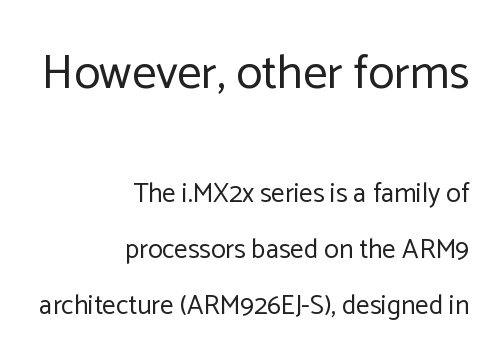
Ascenders rise straight up at ninety degrees. Horizontal bands of white between lines are thick stripes. Regarding serifs, this sample does without them. Ink coverage per letter is moderate at most. Whoever set this made the first block the dominant, larger element.
